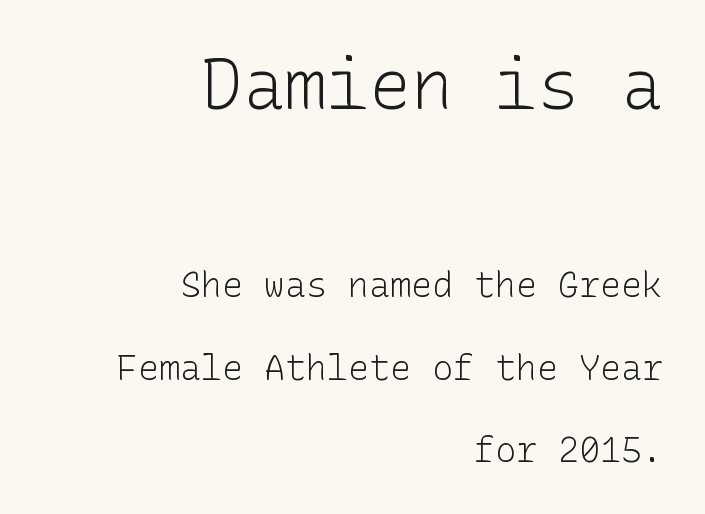
{"serif": "no", "italic": "no", "bold": "no", "weight": "light", "width": "normal", "stroke_contrast": "low", "x_height": "medium", "underline": "no", "align": "right", "line_spacing": "loose", "line_spacing_ratio": 2.36, "letter_spacing": "normal", "letter_spacing_em": 0.0, "larger_block": "first", "size_ratio": 2.0, "glyph_px": 70}
